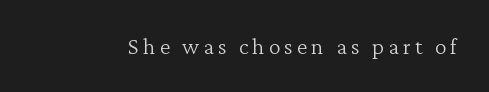
Only glyphs here, with clear space below each row. Posture: upright roman. The font is comparable to plain body text, perhaps lighter.
